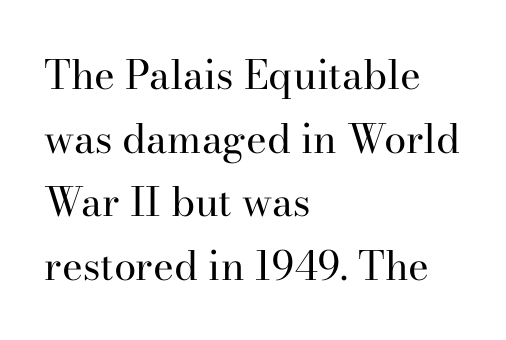
I'd call this a serif setting — the letters wear small feet. Each row of text sits above clean, open space. The characters are drawn with everyday or finer stroke widths. Is there much room between lines? A standard amount, neither cramped nor airy. Nope, not italic — everything's standing straight. Note the varied advance widths — an 'i' is clearly narrower than an 'm'.
